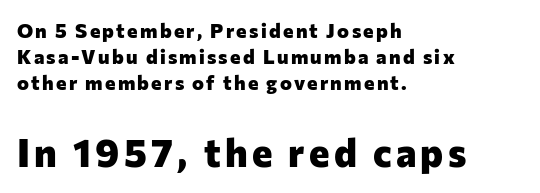
The image shows 39 px heavy sans-serif type, upright; set left-aligned, normal line spacing (1.31x), not underlined; the second (bottom) block is 1.95x larger; low stroke contrast and a medium x-height.
